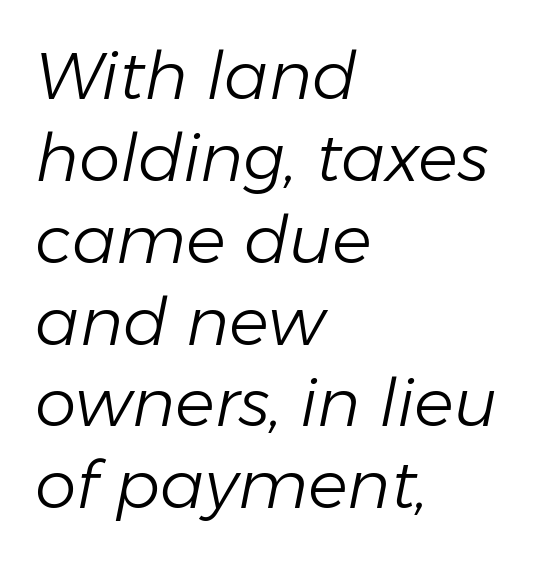
Q: Is the text bold? A: No.
Q: Is the text italic (slanted)? A: Yes, it leans right by about 11 degrees.
Q: Is the text underlined? A: No.
Q: How is the paragraph aligned? A: Left-aligned.
Q: Is the spacing between letters normal or unusually wide? A: Normal.
Q: Width (condensed, normal, or wide)? A: Normal.
Q: Stroke contrast? A: Low.
Q: x-height? A: Medium.
Q: Monospaced? A: No.
